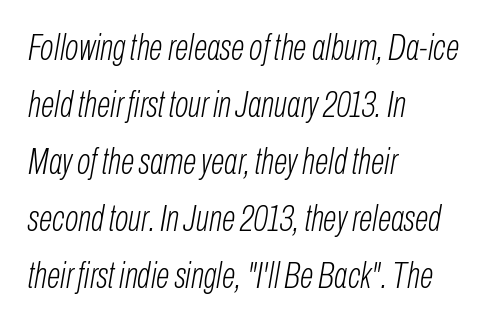
The image shows 36 px light, condensed type, italic (leaning right); set left-aligned, normal line spacing (1.58x), normal letter spacing, not underlined; low stroke contrast and a medium x-height.
